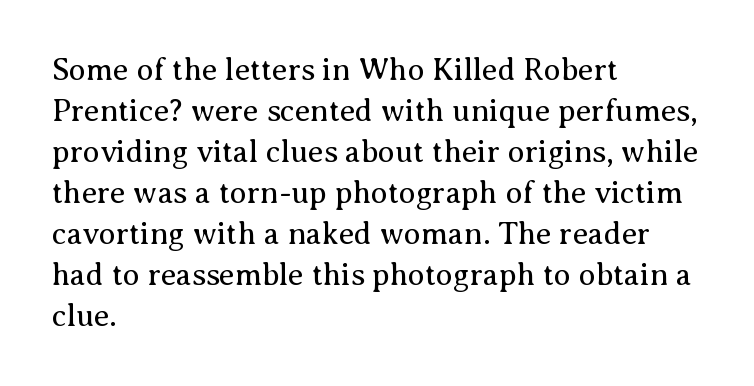
The baseline area is clear. Looks like regular typesetting: each glyph gets only the width it needs. These lines are set flush left with a ragged right edge. Stroke thickness stays within the range of a standard reading face or lighter. Leading matches the norm, producing a regular column.
